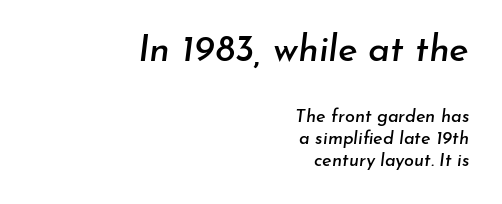
{"italic": "yes", "lean": "right", "slant_degrees": 7, "width": "normal", "stroke_contrast": "low", "x_height": "small", "monospaced": "no", "underline": "no", "align": "right", "line_spacing_ratio": 1.22, "letter_spacing": "normal", "letter_spacing_em": 0.0, "larger_block": "first", "size_ratio": 2.06, "glyph_px": 37}
